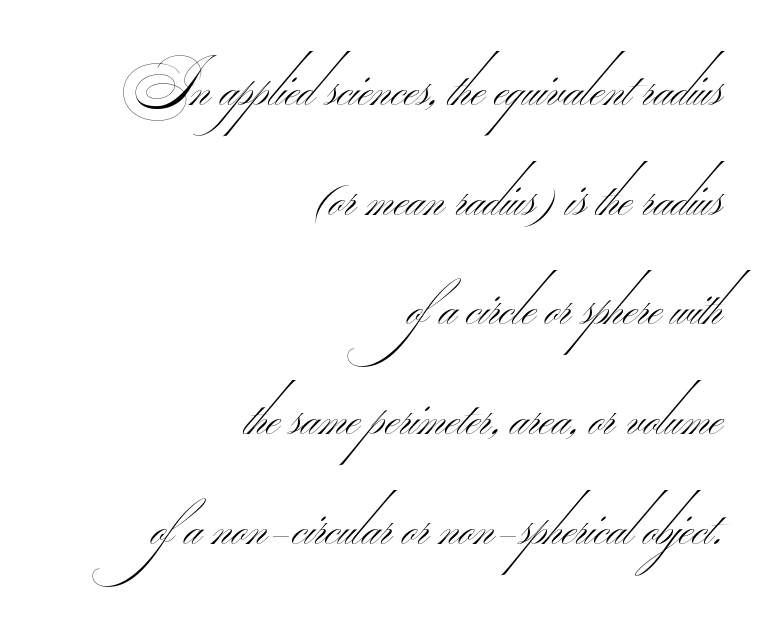
The image shows 59 px thin, wide sans-serif type; set right-aligned, line spacing 1.86x, normal letter spacing, not underlined; medium stroke contrast.
